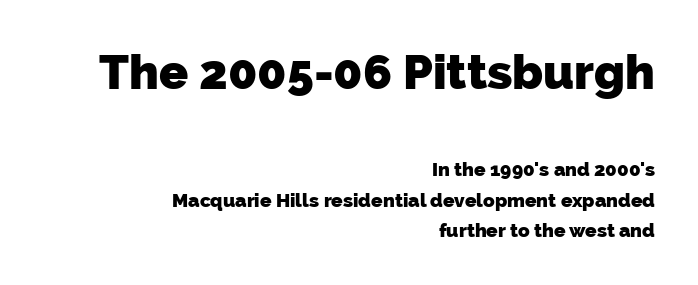
Q: Is the text bold? A: Yes.
Q: Is the typeface a serif or a sans-serif typeface? A: Sans-serif.
Q: Is the text underlined? A: No.
Q: How is the paragraph aligned? A: Right-aligned.
Q: Is the spacing between letters normal or unusually wide? A: Normal.
Q: Is the spacing between lines tight, normal or loose? A: Normal.
Q: Which block of text is set in a larger size, the first (top) or the second (bottom)? A: The first (top) one.
Q: Width (condensed, normal, or wide)? A: Normal.
Q: Stroke contrast? A: Low.
Q: x-height? A: Medium.
Q: Monospaced? A: No.
